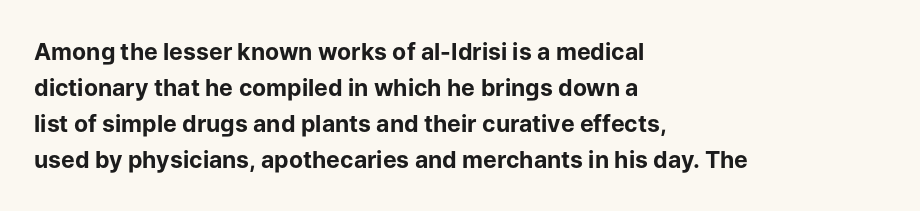
The image shows 23 px bold type, upright; set left-aligned, normal line spacing (1.57x), normal letter spacing, not underlined.
